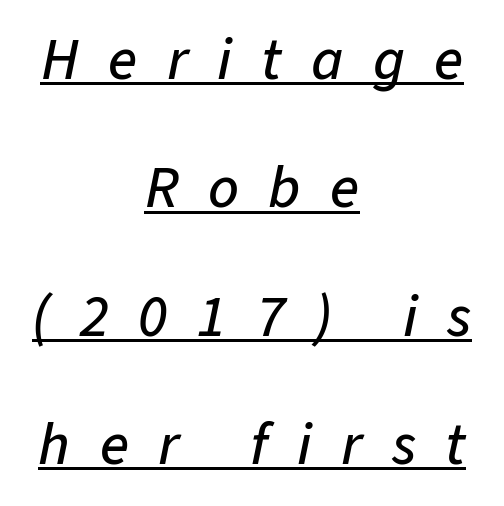
Someone cranked the tracking dial way up on this one. These lines are rendered in a variable-pitch font. This rendering features underlined lettering. If you drew a line through each stem, it would be angled. One glance says open: line gaps are wider than usual.
